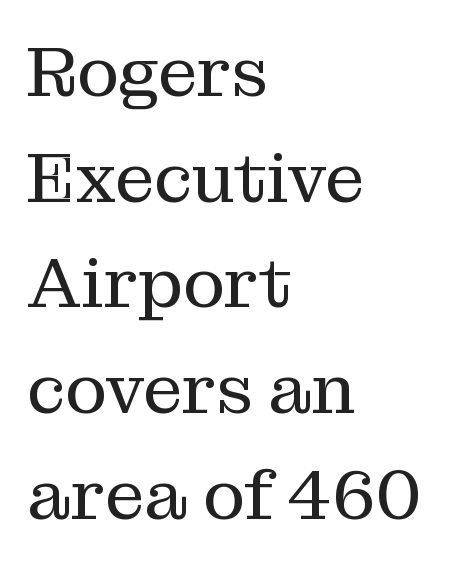
The image shows 70 px regular-weight serif type, upright; set left-aligned, normal line spacing (1.51x), normal letter spacing, not underlined; medium stroke contrast and a medium x-height.
